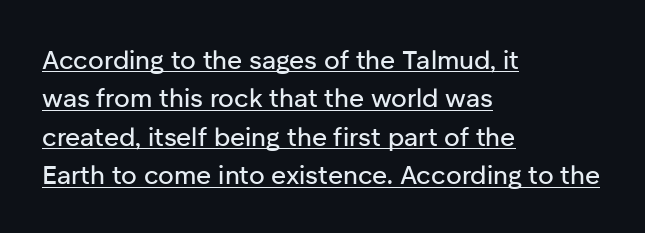
Q: Is the text italic (slanted)? A: No, it is upright.
Q: Is the text underlined? A: Yes.
Q: How is the paragraph aligned? A: Left-aligned.
Q: Is the spacing between letters normal or unusually wide? A: Normal.
Q: Is the spacing between lines tight, normal or loose? A: Normal.
